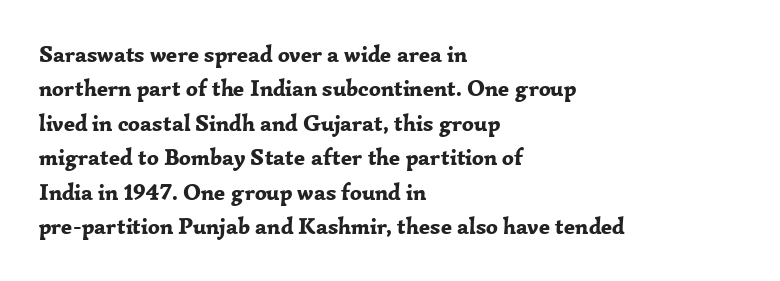
The image shows 23 px bold type, upright; set left-aligned, normal line spacing (1.5x), normal letter spacing, not underlined.
